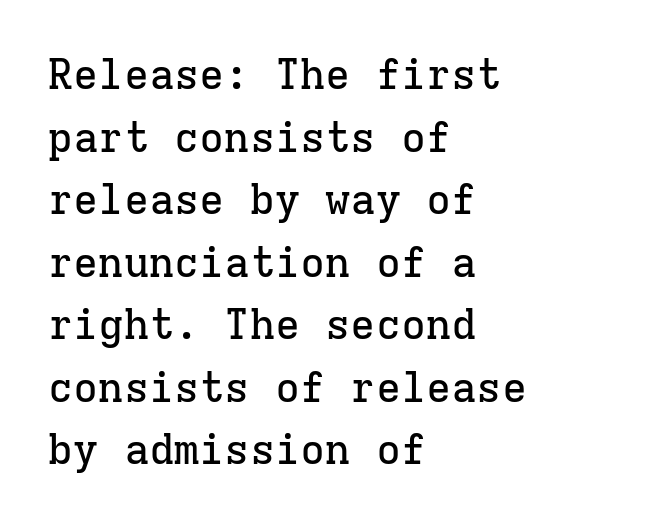
{"serif": "yes", "italic": "no", "width": "normal", "stroke_contrast": "low", "x_height": "medium", "monospaced": "yes", "underline": "no", "align": "left", "line_spacing": "normal", "line_spacing_ratio": 1.49, "letter_spacing": "normal", "letter_spacing_em": 0.0, "glyph_px": 42}
